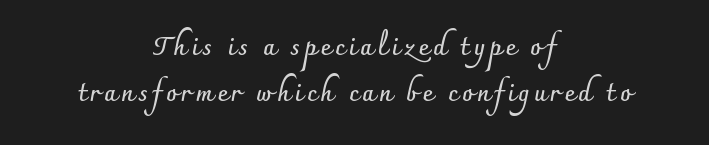
{"bold": "yes", "underline": "no", "align": "center", "line_spacing_ratio": 1.85, "glyph_px": 25}
